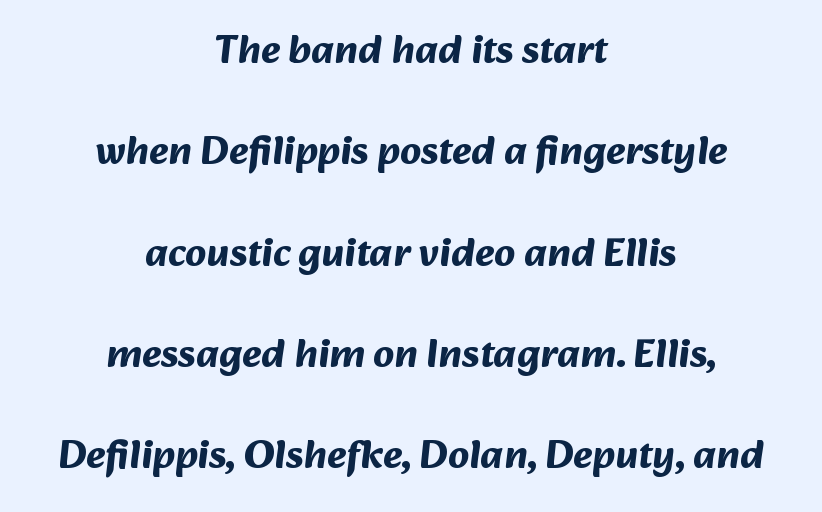
The image shows 41 px bold sans-serif type; set centered, loose line spacing (2.47x), normal letter spacing, not underlined; medium stroke contrast and a medium x-height.
